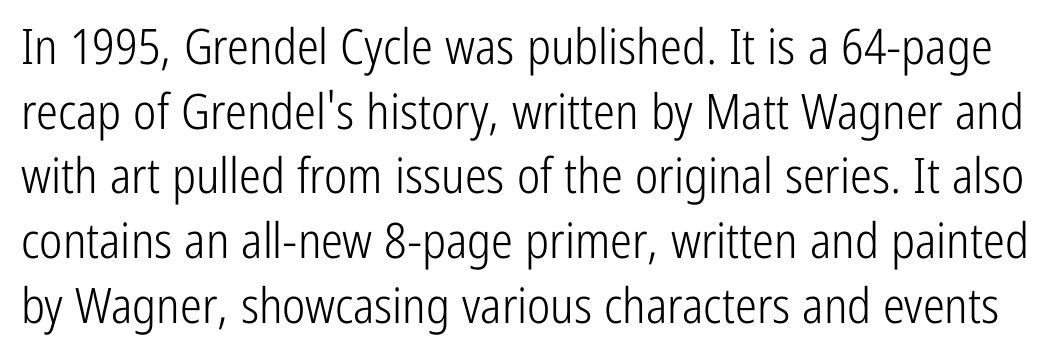
The image shows 49 px light, condensed sans-serif type, upright; set normal line spacing (1.32x), normal letter spacing, not underlined; low stroke contrast and a medium x-height.
